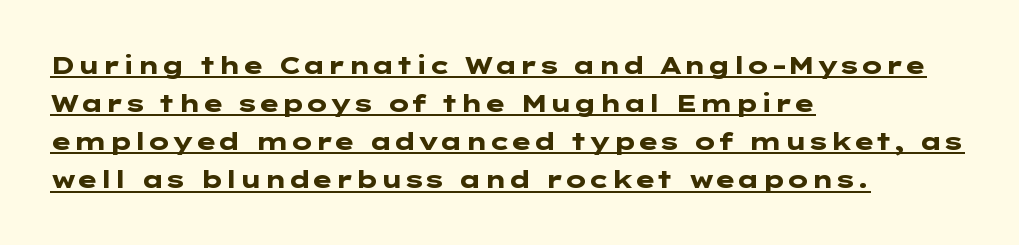
Q: Is the text bold? A: Yes.
Q: Is the text italic (slanted)? A: No, it is upright.
Q: Is the text underlined? A: Yes.
Q: How is the paragraph aligned? A: Left-aligned.
Q: Is the spacing between letters normal or unusually wide? A: Normal.
Q: Is the spacing between lines tight, normal or loose? A: Normal.
